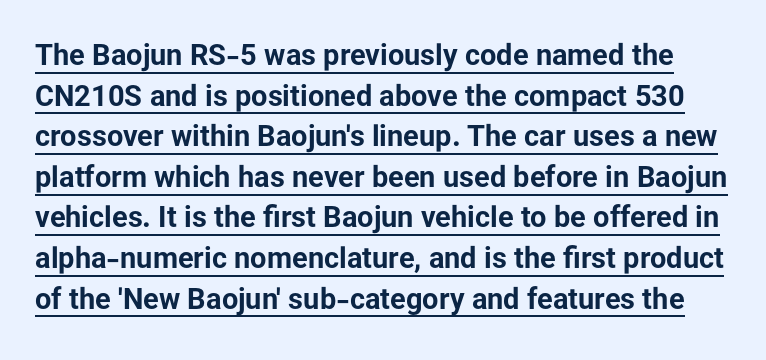
{"serif": "no", "italic": "no", "bold": "yes", "weight": "bold", "width": "normal", "stroke_contrast": "low", "x_height": "medium", "monospaced": "no", "underline": "yes", "line_spacing": "normal", "line_spacing_ratio": 1.4, "letter_spacing": "normal", "letter_spacing_em": 0.0, "glyph_px": 29}
